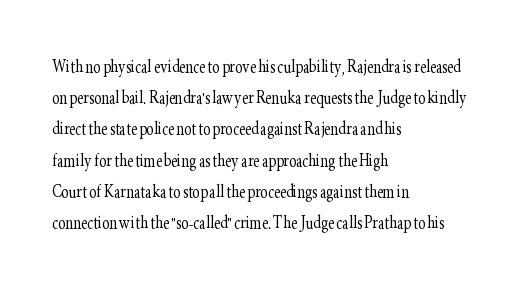
{"italic": "no", "bold": "no", "underline": "no", "align": "left", "line_spacing": "normal", "line_spacing_ratio": 1.42, "letter_spacing": "normal", "letter_spacing_em": 0.0, "glyph_px": 22}
